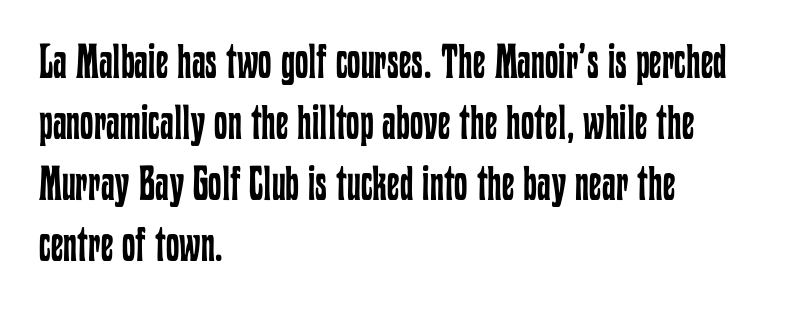
The image shows 48 px regular-weight, condensed type, upright; set left-aligned, normal line spacing (1.27x), normal letter spacing, not underlined; low stroke contrast and a medium x-height.
